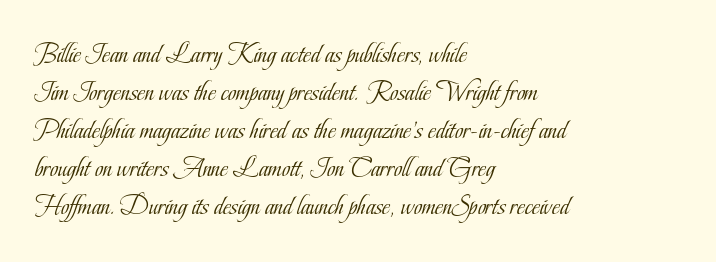
Q: Is the text bold? A: No.
Q: Is the text italic (slanted)? A: Yes.
Q: Is the typeface a serif or a sans-serif typeface? A: Serif.
Q: Is the text underlined? A: No.
Q: How is the paragraph aligned? A: Left-aligned.
Q: Is the spacing between letters normal or unusually wide? A: Normal.
Q: Is the spacing between lines tight, normal or loose? A: Normal.
Q: Width (condensed, normal, or wide)? A: Condensed.
Q: Stroke contrast? A: Low.
Q: x-height? A: Small.
Q: Monospaced? A: No.
